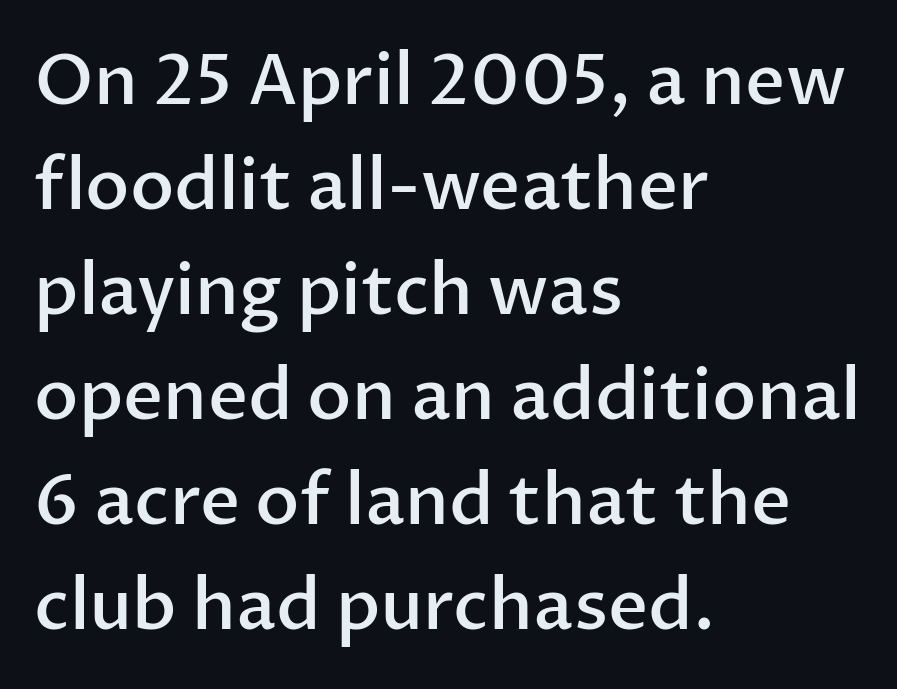
The image shows 70 px semibold sans-serif type, upright; set left-aligned, normal line spacing (1.5x), normal letter spacing, not underlined; low stroke contrast and a medium x-height.
